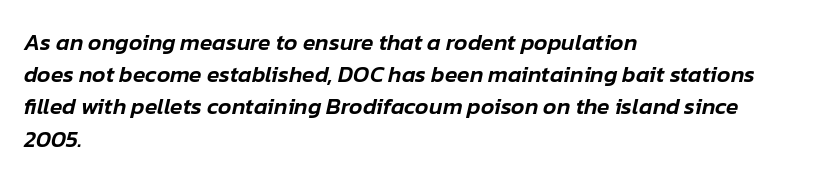
Horizontally, the lines are justified to the leading edge only. Letter spacing: default. The passage shown stacks its lines at a standard gap. Every character sits at an angle, as italics do.
